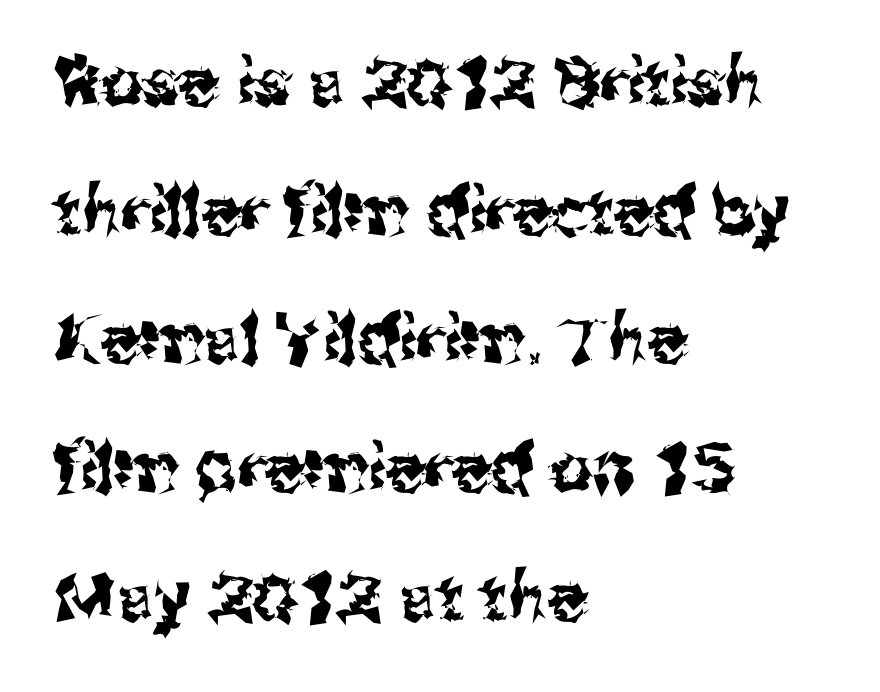
The image shows 66 px sans-serif type, upright; set left-aligned, loose line spacing (1.95x), normal letter spacing, not underlined; medium stroke contrast and a medium x-height.
